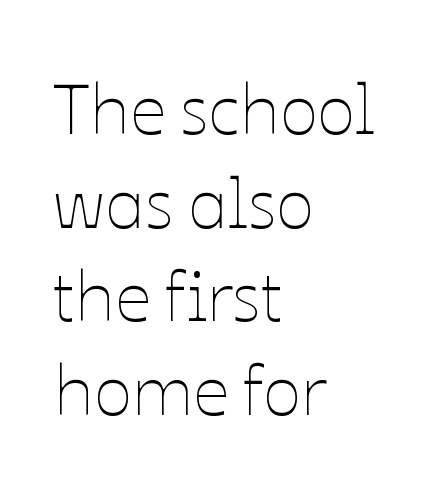
Q: Is the text bold? A: No.
Q: Is the text italic (slanted)? A: No, it is upright.
Q: Is the text underlined? A: No.
Q: How is the paragraph aligned? A: Left-aligned.
Q: Is the spacing between letters normal or unusually wide? A: Normal.
Q: Is the spacing between lines tight, normal or loose? A: Normal.
Q: Width (condensed, normal, or wide)? A: Normal.
Q: Stroke contrast? A: Low.
Q: x-height? A: Medium.
Q: Monospaced? A: No.
